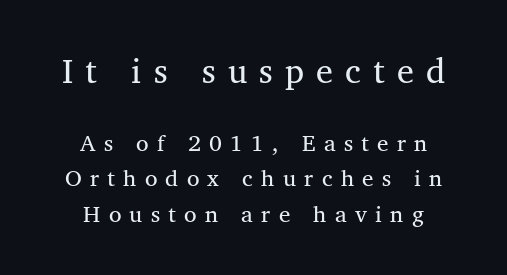
Q: Is the text bold? A: No.
Q: Is the text italic (slanted)? A: No, it is upright.
Q: Is the typeface a serif or a sans-serif typeface? A: Serif.
Q: Is the text underlined? A: No.
Q: How is the paragraph aligned? A: Centered.
Q: Is the spacing between letters normal or unusually wide? A: Unusually wide.
Q: Is the spacing between lines tight, normal or loose? A: Normal.
Q: Which block of text is set in a larger size, the first (top) or the second (bottom)? A: The first (top) one.
Q: Width (condensed, normal, or wide)? A: Normal.
Q: Stroke contrast? A: Medium.
Q: x-height? A: Medium.
Q: Monospaced? A: No.
